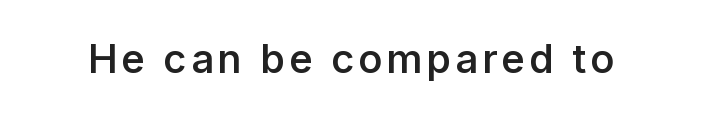
Q: Is the text bold? A: Semi-bold.
Q: Is the text italic (slanted)? A: No, it is upright.
Q: Is the typeface a serif or a sans-serif typeface? A: Sans-serif.
Q: Is the text underlined? A: No.
Q: Width (condensed, normal, or wide)? A: Normal.
Q: Stroke contrast? A: Low.
Q: x-height? A: Medium.
Q: Monospaced? A: No.
